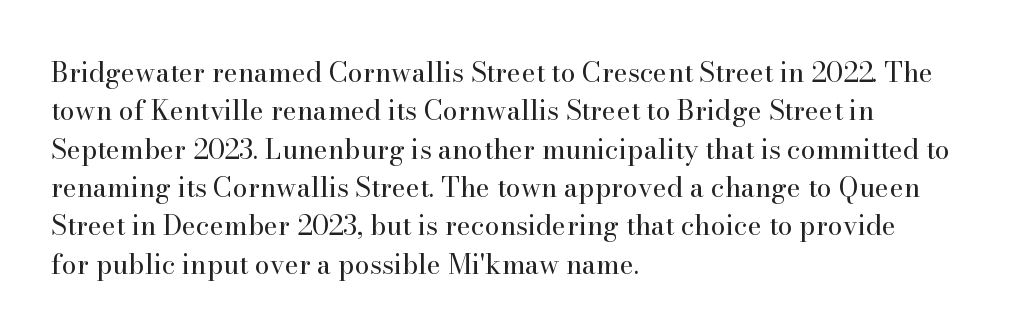
Q: Is the text bold? A: No.
Q: Is the text italic (slanted)? A: No, it is upright.
Q: Is the text underlined? A: No.
Q: How is the paragraph aligned? A: Left-aligned.
Q: Is the spacing between letters normal or unusually wide? A: Normal.
Q: Is the spacing between lines tight, normal or loose? A: Normal.
